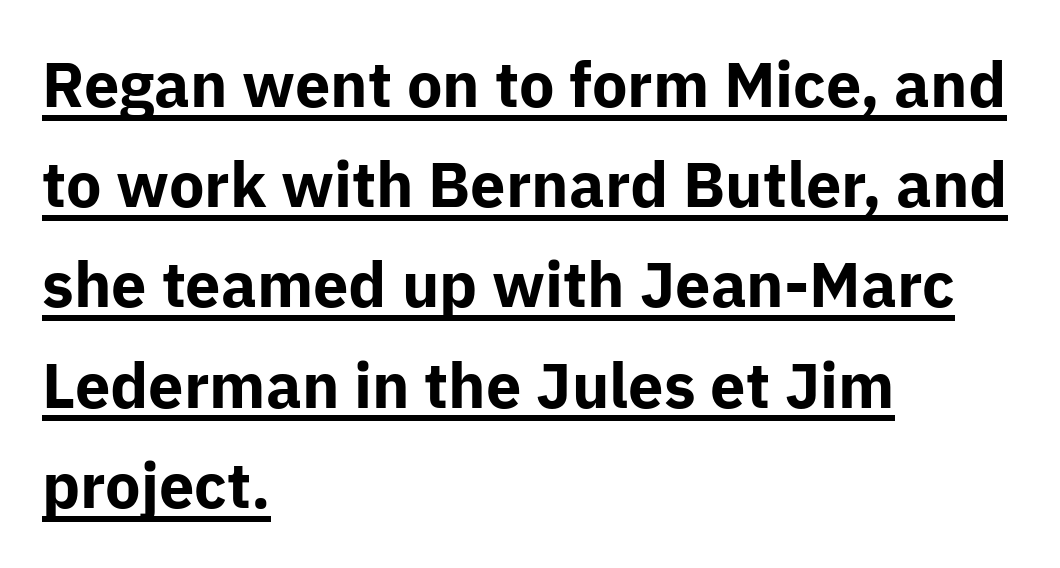
Q: Is the text bold? A: Yes.
Q: Is the text italic (slanted)? A: No, it is upright.
Q: Is the typeface a serif or a sans-serif typeface? A: Sans-serif.
Q: Is the text underlined? A: Yes.
Q: How is the paragraph aligned? A: Left-aligned.
Q: Is the spacing between letters normal or unusually wide? A: Normal.
Q: Is the spacing between lines tight, normal or loose? A: Normal.
Q: Width (condensed, normal, or wide)? A: Normal.
Q: Stroke contrast? A: Low.
Q: x-height? A: Medium.
Q: Monospaced? A: No.
